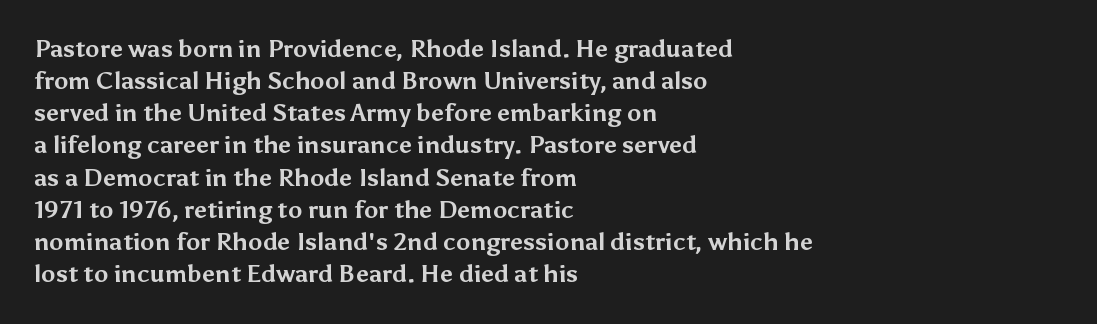
The image shows 24 px bold type, upright; set left-aligned, normal line spacing (1.34x), normal letter spacing, not underlined.
